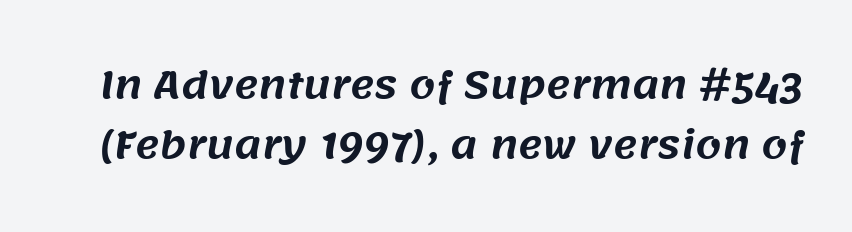
The image shows 37 px sans-serif type; set normal line spacing (1.63x), normal letter spacing, not underlined; medium stroke contrast and a large x-height.
